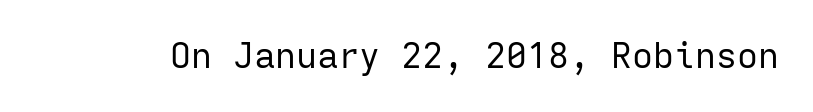
{"serif": "no", "italic": "no", "bold": "no", "weight": "regular", "width": "normal", "stroke_contrast": "low", "x_height": "medium", "monospaced": "yes", "underline": "no", "letter_spacing": "normal", "letter_spacing_em": 0.0, "glyph_px": 35}
